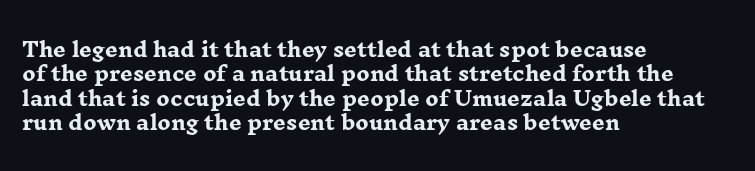
The image shows 20 px bold type, upright; set left-aligned, line spacing 1.22x, normal letter spacing, not underlined.
